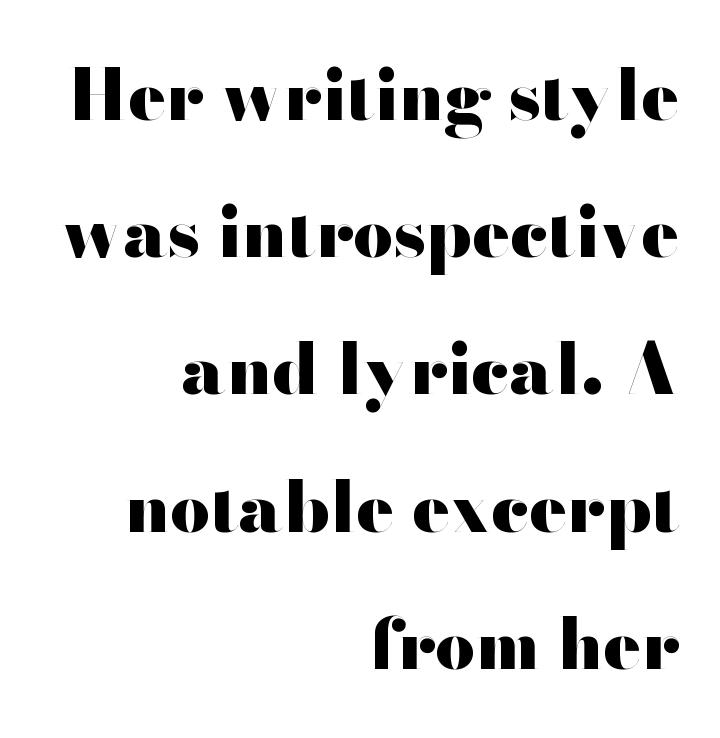
Q: Is the text bold? A: Yes.
Q: Is the text italic (slanted)? A: No, it is upright.
Q: Is the typeface a serif or a sans-serif typeface? A: Sans-serif.
Q: Is the text underlined? A: No.
Q: How is the paragraph aligned? A: Right-aligned.
Q: Is the spacing between letters normal or unusually wide? A: Normal.
Q: Is the spacing between lines tight, normal or loose? A: Loose.
Q: Width (condensed, normal, or wide)? A: Wide.
Q: Stroke contrast? A: High.
Q: x-height? A: Small.
Q: Monospaced? A: No.
